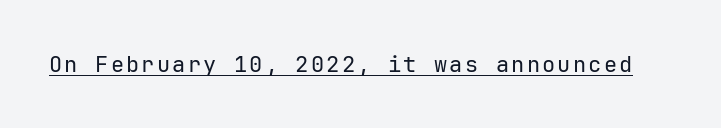
The image shows 22 px text type, upright; set underlined.
